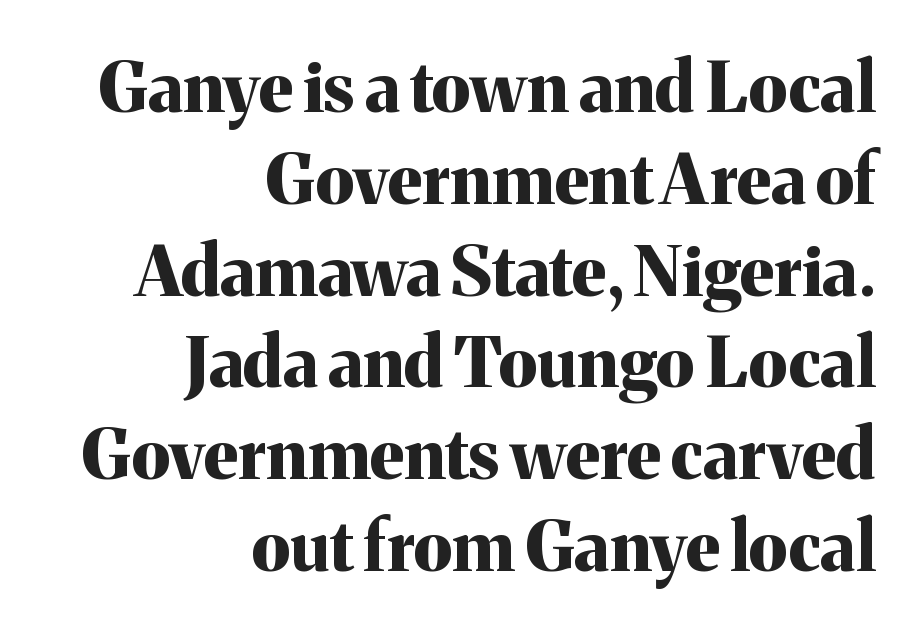
The image shows 69 px bold serif type, upright; set right-aligned, normal line spacing (1.33x), normal letter spacing, not underlined; medium stroke contrast and a medium x-height.
